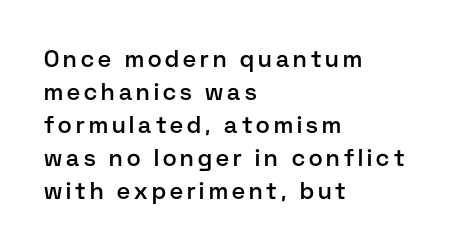
The image shows 23 px text type, upright; set left-aligned, normal line spacing (1.44x), not underlined.
